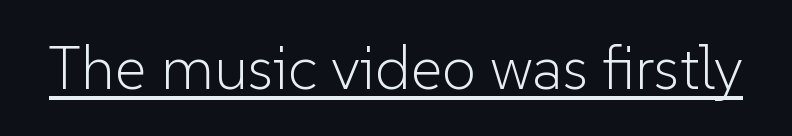
{"serif": "no", "italic": "no", "bold": "no", "weight": "light", "width": "normal", "stroke_contrast": "low", "x_height": "medium", "monospaced": "no", "underline": "yes", "letter_spacing": "normal", "letter_spacing_em": 0.0, "glyph_px": 61}
